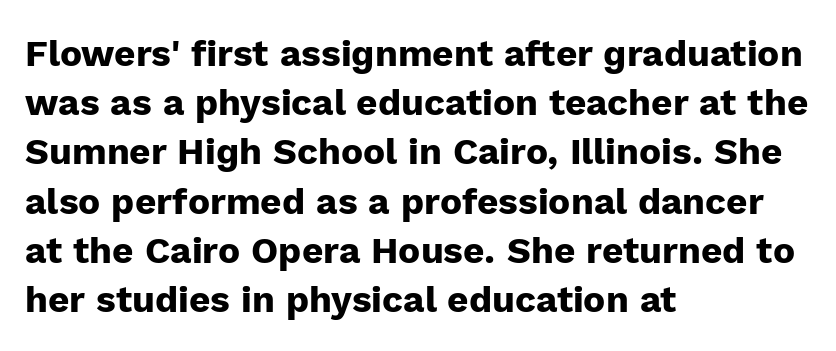
Q: Is the text bold? A: Yes.
Q: Is the text italic (slanted)? A: No, it is upright.
Q: Is the typeface a serif or a sans-serif typeface? A: Sans-serif.
Q: Is the text underlined? A: No.
Q: How is the paragraph aligned? A: Left-aligned.
Q: Is the spacing between letters normal or unusually wide? A: Normal.
Q: Is the spacing between lines tight, normal or loose? A: Normal.
Q: Width (condensed, normal, or wide)? A: Normal.
Q: Stroke contrast? A: Low.
Q: x-height? A: Medium.
Q: Monospaced? A: No.
